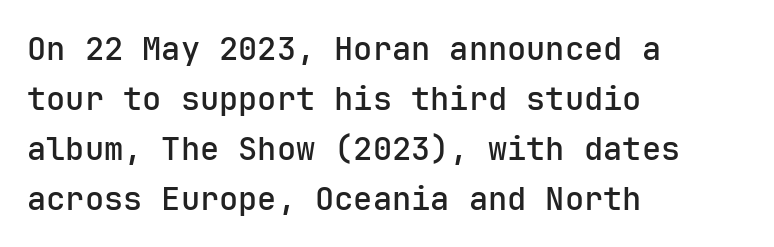
Q: Is the text bold? A: Semi-bold.
Q: Is the text italic (slanted)? A: No, it is upright.
Q: Is the typeface a serif or a sans-serif typeface? A: Sans-serif.
Q: Is the text underlined? A: No.
Q: How is the paragraph aligned? A: Left-aligned.
Q: Is the spacing between letters normal or unusually wide? A: Normal.
Q: Is the spacing between lines tight, normal or loose? A: Normal.
Q: Width (condensed, normal, or wide)? A: Normal.
Q: Stroke contrast? A: Low.
Q: x-height? A: Medium.
